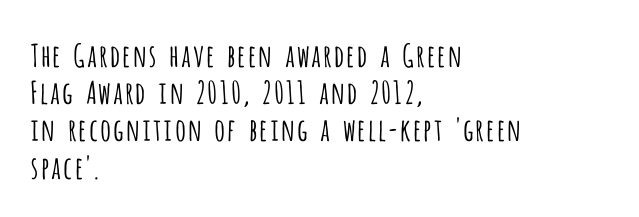
Line beginnings align vertically; line endings do not. Unlike italic type, these characters show no tilt at all. Ink coverage per letter is moderate at most. The face used here is proportionally spaced, like ordinary book or web type. A clean baseline with only descenders dipping below it. These lines are composed in type without serifs.
